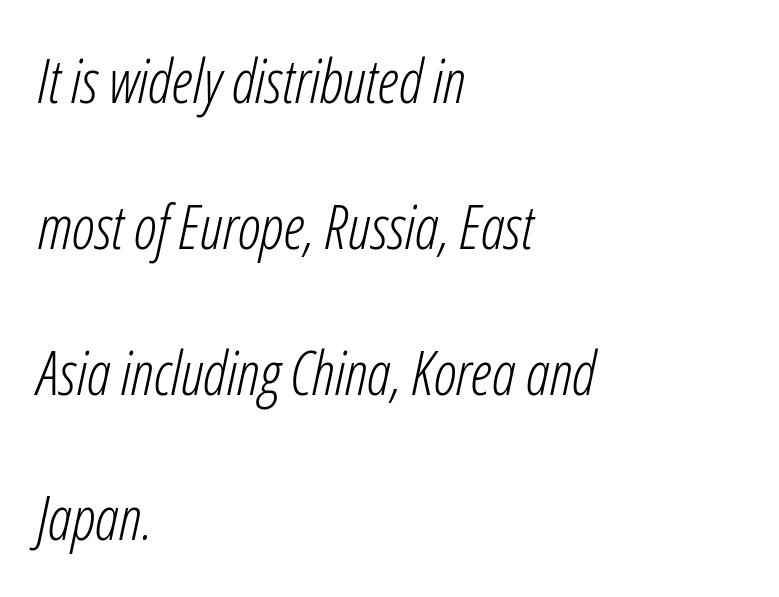
Left-aligned paragraph, ragged on the right. Tracking value appears to be zero — textbook default spacing. Clear beneath every line of the passage. Observe the lean: these are italic letterforms.
